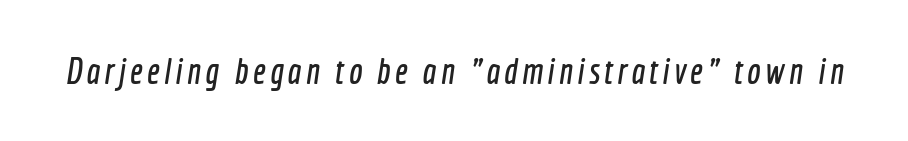
The image shows 36 px condensed sans-serif type; set not underlined; a medium x-height.
